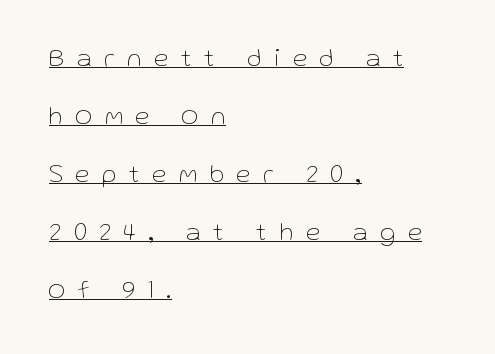
Loose tracking; the words dissolve into strings of separated letters. Ink coverage per letter is moderate at most. A typographer would call this underscored text. The type sits square on the baseline with zero lean. The block of text is sparse from top to bottom, with ample space between rows.
